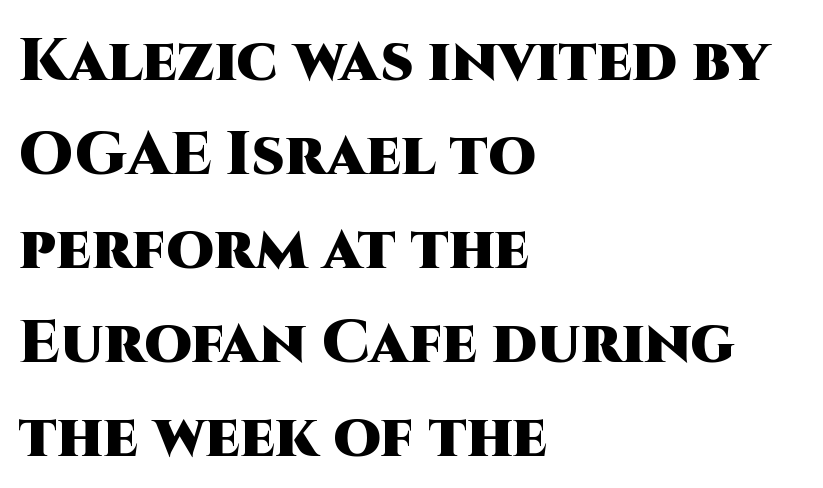
Each new line begins a customary step beneath the previous one. Letter spacing: default. A roman cut, with each character standing at attention. Anything drawn beneath the words? Only blank space. A typesetter would label this face a sans. The face used here is proportionally spaced, like ordinary book or web type.
